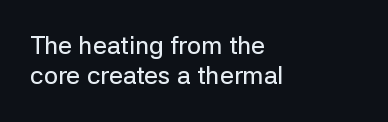
Q: Is the text italic (slanted)? A: No, it is upright.
Q: Is the text underlined? A: No.
Q: How is the paragraph aligned? A: Left-aligned.
Q: Is the spacing between letters normal or unusually wide? A: Normal.
